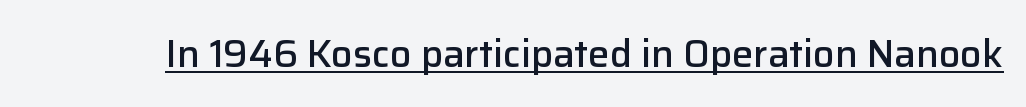
Ordinary non-slanted type is in use. Firm but not heavy-handed strokes: this text is semibold. The text was rendered using a sans face with plain stroke endings. The rendering uses natural spacing where letterforms have individual widths. Each word holds together tightly as a unit, with standard inter-letter gaps. Does a line run under the words? Yes, clearly.
